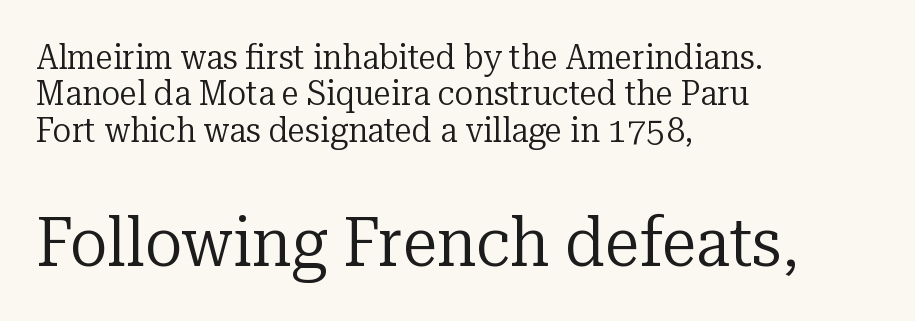
The line texture is even and compact thanks to regular tracking. This is not heavy type; no bold has been used. Spacing verdict: proportional, widths tailored to each character. The block sitting lower on the canvas is the one with enlarged characters. Type style note: has serifs. The type sits square on the baseline with zero lean.
